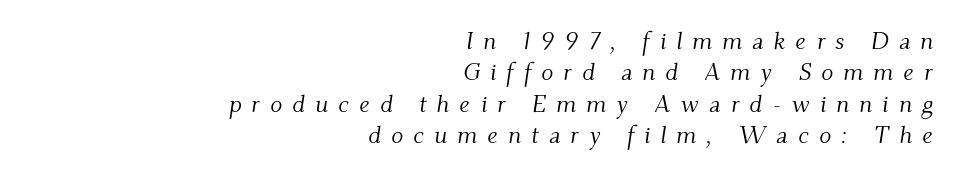
The image shows 25 px text type, italic (leaning right); set right-aligned, normal line spacing (1.26x), unusually wide letter spacing (+0.4 em), not underlined.
